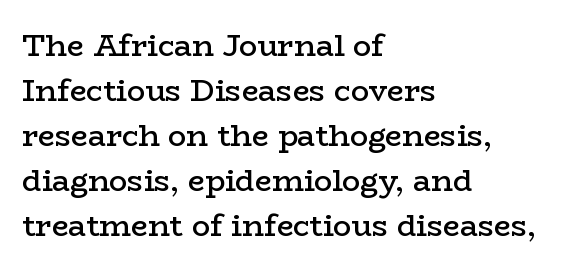
The image shows 30 px semibold, wide serif type, upright; set left-aligned, normal line spacing (1.5x), normal letter spacing, not underlined; low stroke contrast and a medium x-height.
